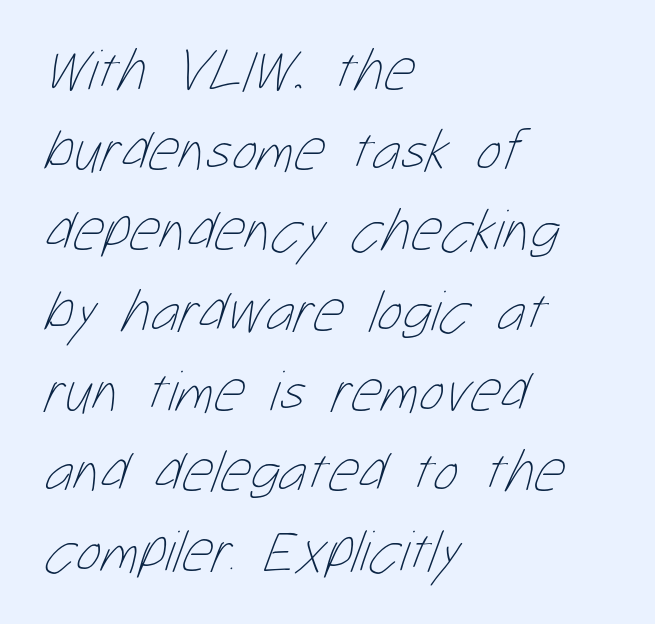
Glyph-to-glyph distance matches everyday printed text. Short and long lines alike share a common starting point at left. Descenders hang freely into open space. Weight: regular or lighter. The lines sit at an ordinary, default distance from one another. The letters advance in unequal steps, a hallmark of proportional type.
